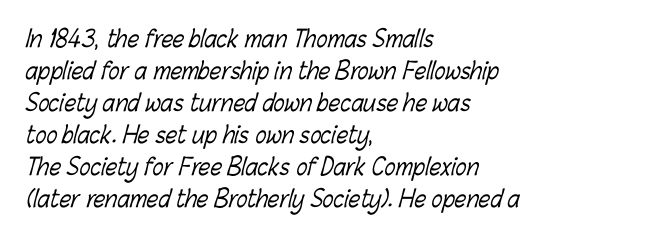
Q: Is the text bold? A: No.
Q: Is the text underlined? A: No.
Q: How is the paragraph aligned? A: Left-aligned.
Q: Is the spacing between letters normal or unusually wide? A: Normal.
Q: Is the spacing between lines tight, normal or loose? A: Normal.
